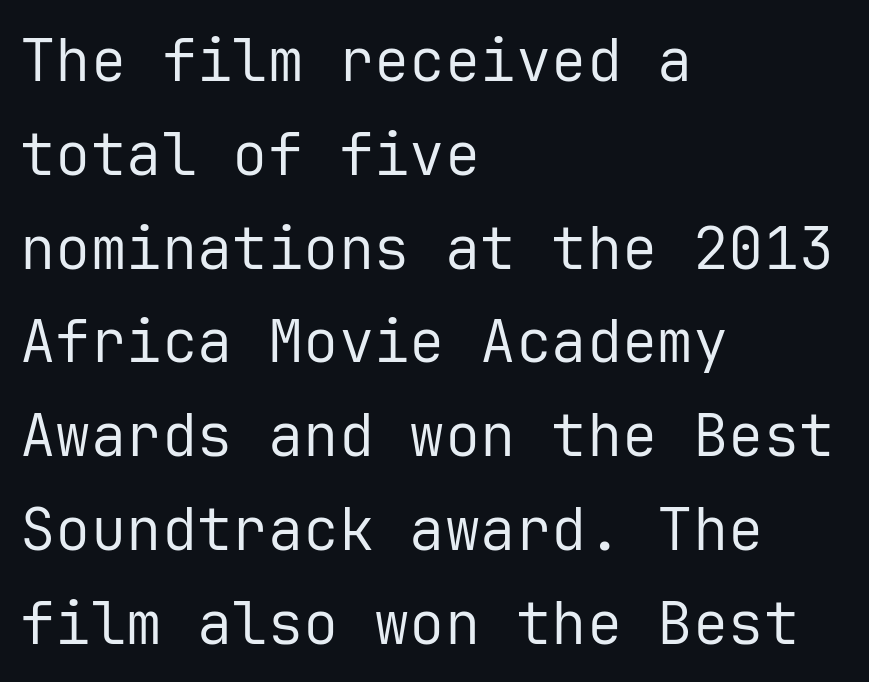
The passage shown is typeset with a sans-serif family. Baseline-to-baseline distance is the conventional proportion of letter height. Weight class: somewhere from thin through regular. A student would call this left alignment; a typographer would say flush left, rag right.
